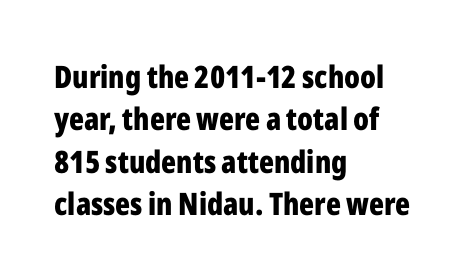
Q: Is the text bold? A: Yes.
Q: Is the text italic (slanted)? A: No, it is upright.
Q: Is the typeface a serif or a sans-serif typeface? A: Sans-serif.
Q: Is the text underlined? A: No.
Q: How is the paragraph aligned? A: Left-aligned.
Q: Is the spacing between letters normal or unusually wide? A: Normal.
Q: Is the spacing between lines tight, normal or loose? A: Normal.
Q: Width (condensed, normal, or wide)? A: Condensed.
Q: Stroke contrast? A: Low.
Q: x-height? A: Medium.
Q: Monospaced? A: No.
